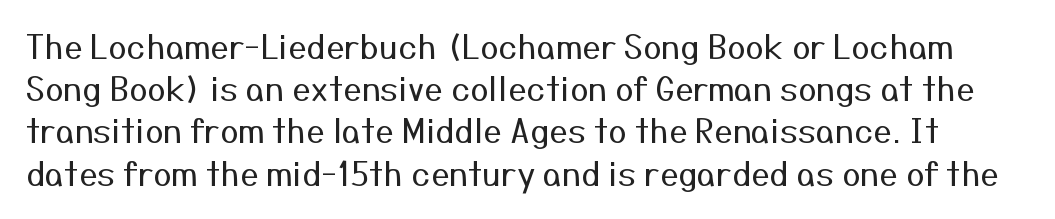
The image shows 33 px regular-weight sans-serif type, upright; set normal line spacing (1.28x), normal letter spacing, not underlined; medium stroke contrast and a medium x-height.
